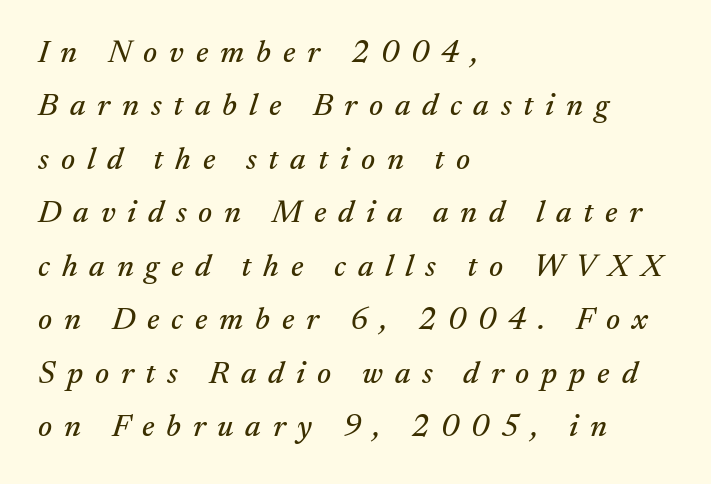
Q: Is the text italic (slanted)? A: Yes, it leans right by about 17 degrees.
Q: Is the typeface a serif or a sans-serif typeface? A: Serif.
Q: Is the text underlined? A: No.
Q: How is the paragraph aligned? A: Left-aligned.
Q: Is the spacing between letters normal or unusually wide? A: Unusually wide.
Q: Is the spacing between lines tight, normal or loose? A: Normal.
Q: Width (condensed, normal, or wide)? A: Normal.
Q: Stroke contrast? A: Medium.
Q: x-height? A: Small.
Q: Monospaced? A: No.
